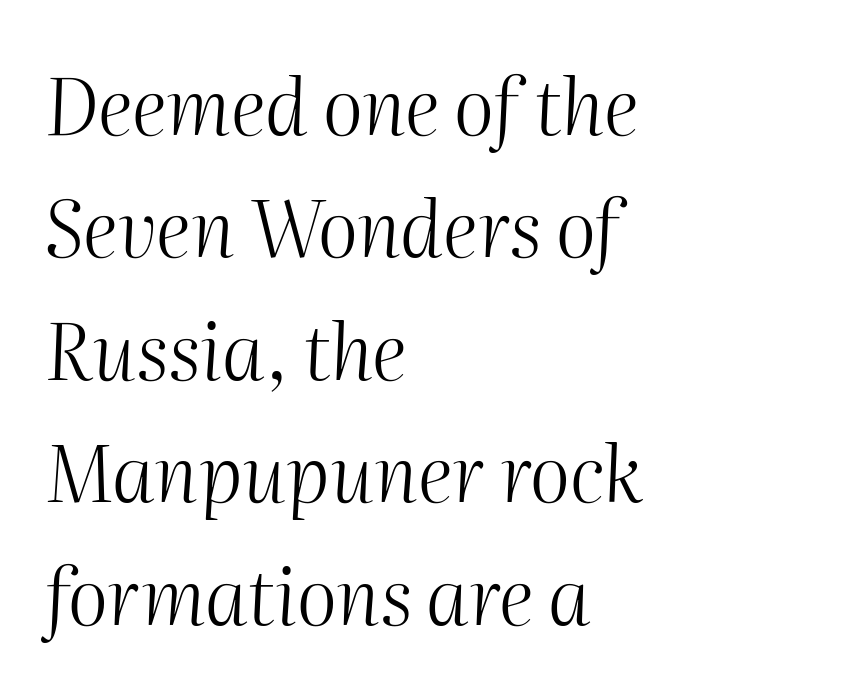
Nothing unusual about the tracking: characters are spaced as the font intends. Looks like regular typesetting: each glyph gets only the width it needs. When letters slant like this, we call the style italic. Leftover space on each line is placed entirely after the last word. The letterforms sit at book weight or below.
